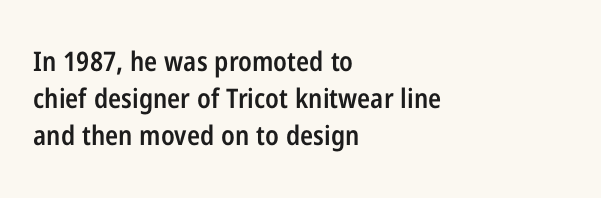
Q: Is the text bold? A: Semi-bold.
Q: Is the text italic (slanted)? A: No, it is upright.
Q: Is the text underlined? A: No.
Q: How is the paragraph aligned? A: Left-aligned.
Q: Is the spacing between letters normal or unusually wide? A: Normal.
Q: Is the spacing between lines tight, normal or loose? A: Normal.
